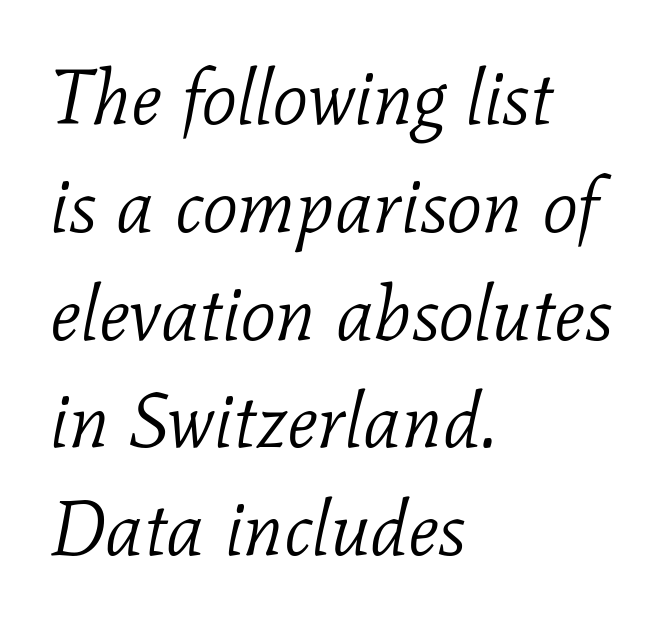
Rendered with sloped, italic letterforms. These lines are composed in type with serifs. Looks like regular typesetting: each glyph gets only the width it needs. No heavy texture on the line: the type isn't bold.
